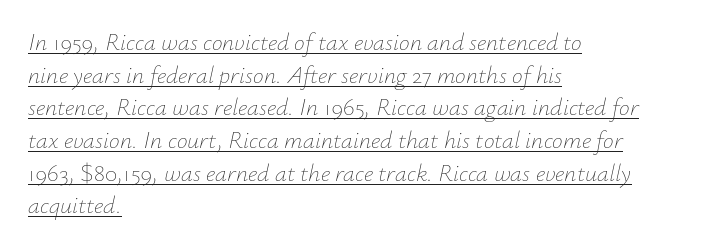
Q: Is the text bold? A: No.
Q: Is the text italic (slanted)? A: Yes, it leans right by about 12 degrees.
Q: Is the text underlined? A: Yes.
Q: How is the paragraph aligned? A: Left-aligned.
Q: Is the spacing between letters normal or unusually wide? A: Normal.
Q: Is the spacing between lines tight, normal or loose? A: Normal.
